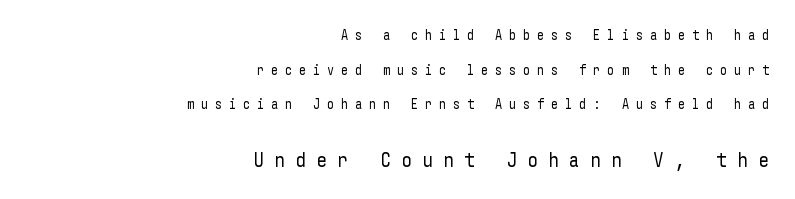
The passage shown is not bold in any degree. The horizontal fit of the characters is loose and conspicuously gappy. Caption: multi-line text, flush right, ragged left. The designer dialed line spacing up above the default. The space directly below the letters is spotless.
